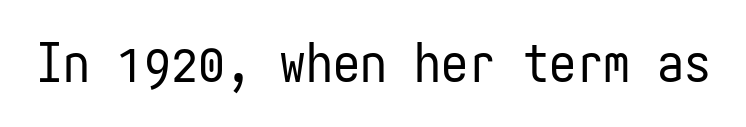
Q: Is the text bold? A: No.
Q: Is the text italic (slanted)? A: No, it is upright.
Q: Is the typeface a serif or a sans-serif typeface? A: Sans-serif.
Q: Is the text underlined? A: No.
Q: Is the spacing between letters normal or unusually wide? A: Normal.
Q: Width (condensed, normal, or wide)? A: Condensed.
Q: Stroke contrast? A: Low.
Q: x-height? A: Medium.
Q: Monospaced? A: Yes.
